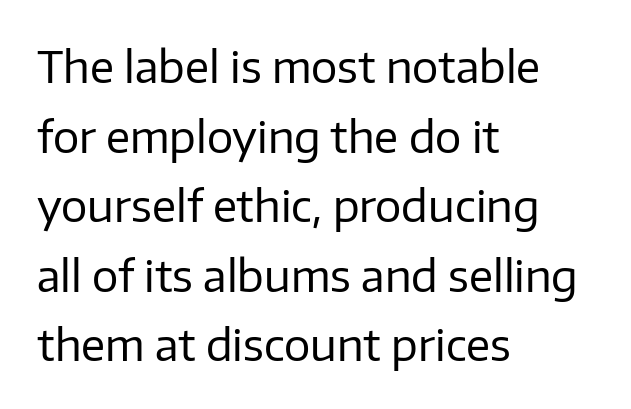
It's the straight-up-and-down kind of type. Examine the stroke ends and you'll find no serifs. Just letters on the line, the space beneath them empty. These lines keep a tight, regular rhythm from letter to letter.
